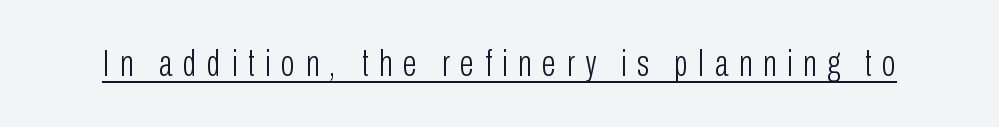
The sample's only ornament is a line tracing under the words. Spacing between characters has been opened up far beyond the box default. Grotesque or geometric, the face here clearly has no serifs. The strokes carry an ordinary text weight at most. The type sits square on the baseline with zero lean.
